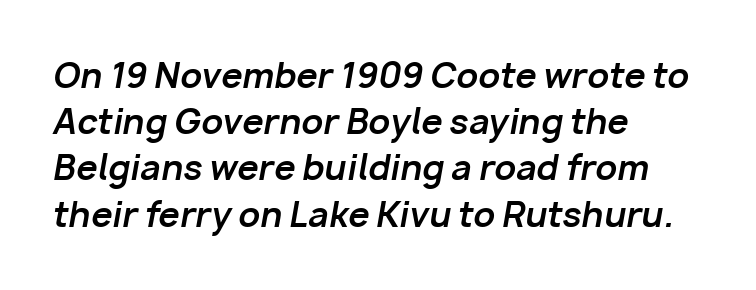
The image shows 34 px bold type, italic (leaning right); set left-aligned, normal line spacing (1.36x), normal letter spacing, not underlined; low stroke contrast and a medium x-height.
